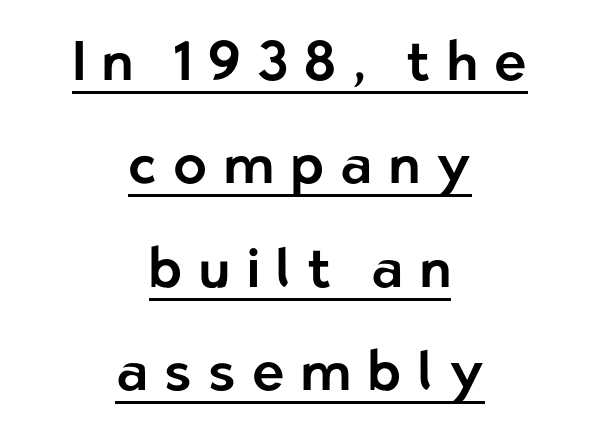
Q: Is the text italic (slanted)? A: No, it is upright.
Q: Is the typeface a serif or a sans-serif typeface? A: Sans-serif.
Q: Is the text underlined? A: Yes.
Q: How is the paragraph aligned? A: Centered.
Q: Is the spacing between letters normal or unusually wide? A: Unusually wide.
Q: Width (condensed, normal, or wide)? A: Normal.
Q: Stroke contrast? A: Low.
Q: x-height? A: Medium.
Q: Monospaced? A: No.
